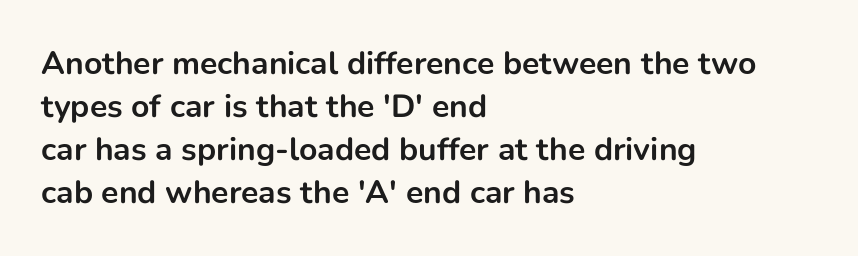
{"serif": "no", "italic": "no", "bold": "yes", "weight": "bold", "width": "normal", "stroke_contrast": "low", "x_height": "medium", "monospaced": "no", "underline": "no", "align": "left", "line_spacing": "normal", "line_spacing_ratio": 1.34, "letter_spacing": "normal", "letter_spacing_em": 0.0, "glyph_px": 32}
